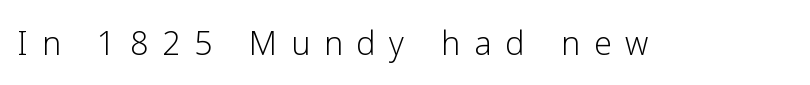
The image shows 43 px light sans-serif type, upright; set unusually wide letter spacing (+0.32 em), not underlined; low stroke contrast and a medium x-height.
